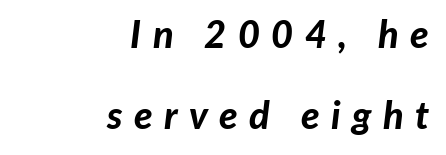
Q: Is the text bold? A: Yes.
Q: Is the text italic (slanted)? A: Yes, it leans right by about 7 degrees.
Q: Is the text underlined? A: No.
Q: How is the paragraph aligned? A: Right-aligned.
Q: Is the spacing between letters normal or unusually wide? A: Unusually wide.
Q: Is the spacing between lines tight, normal or loose? A: Loose.
Q: Width (condensed, normal, or wide)? A: Normal.
Q: Stroke contrast? A: Low.
Q: x-height? A: Medium.
Q: Monospaced? A: No.
